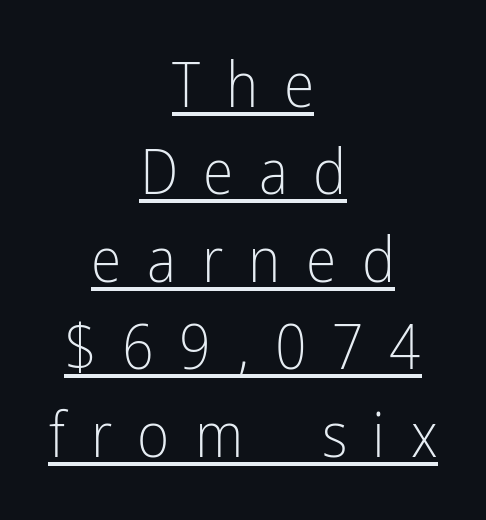
{"serif": "no", "italic": "no", "bold": "no", "weight": "light", "width": "condensed", "stroke_contrast": "low", "x_height": "medium", "monospaced": "no", "underline": "yes", "align": "center", "line_spacing": "normal", "line_spacing_ratio": 1.41, "letter_spacing": "wide", "letter_spacing_em": 0.41, "glyph_px": 62}
